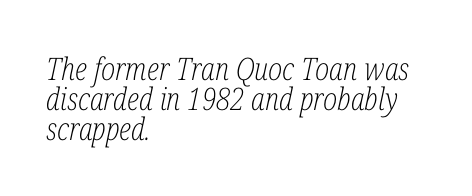
Honestly, there is no underline to notice here at all. Students, note that the glyphs here touch the page at normal intervals. Looking at the ascenders, they clearly lean. Alignment: flush left. Think of a printed novel: that variable character pitch is what you see here. Quick note: interline space is minimal.
